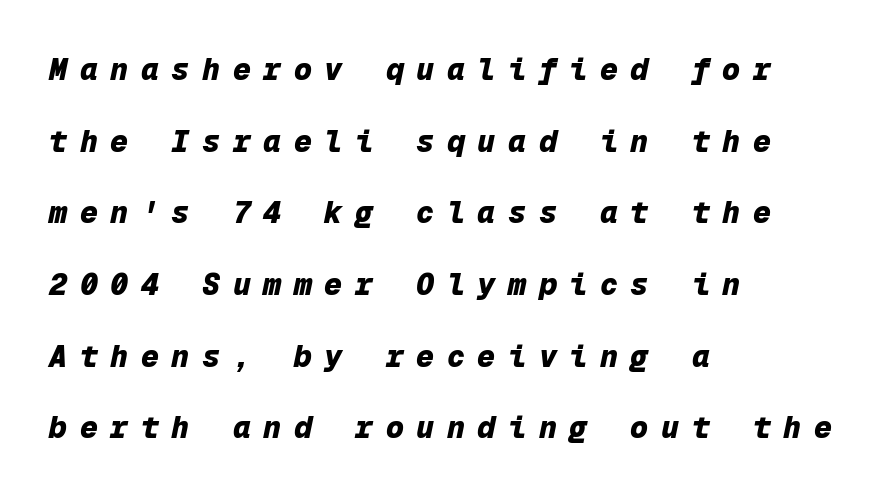
{"italic": "yes", "lean": "right", "slant_degrees": 12, "bold": "yes", "weight": "heavy", "width": "normal", "stroke_contrast": "low", "x_height": "medium", "monospaced": "yes", "underline": "no", "align": "left", "line_spacing": "loose", "line_spacing_ratio": 2.39, "letter_spacing": "wide", "letter_spacing_em": 0.42, "glyph_px": 30}
